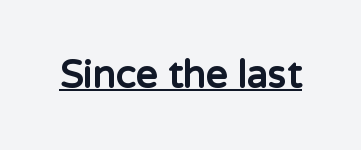
Q: Is the text bold? A: Yes.
Q: Is the text italic (slanted)? A: No, it is upright.
Q: Is the typeface a serif or a sans-serif typeface? A: Sans-serif.
Q: Is the text underlined? A: Yes.
Q: Is the spacing between letters normal or unusually wide? A: Normal.
Q: Width (condensed, normal, or wide)? A: Normal.
Q: Stroke contrast? A: Low.
Q: x-height? A: Medium.
Q: Monospaced? A: No.
